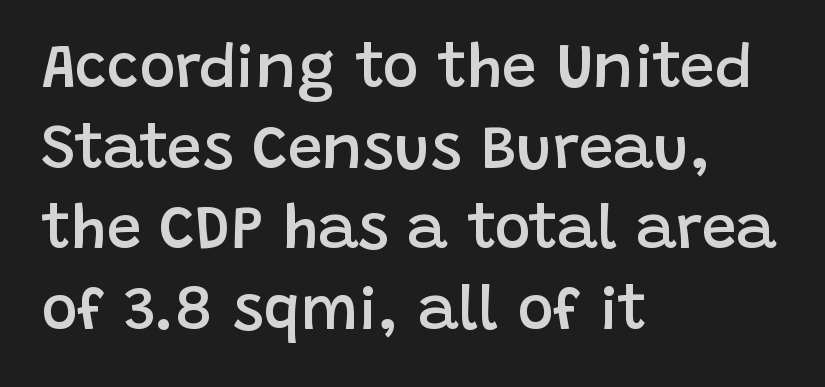
Q: Is the text bold? A: Semi-bold.
Q: Is the text italic (slanted)? A: No, it is upright.
Q: Is the typeface a serif or a sans-serif typeface? A: Sans-serif.
Q: Is the text underlined? A: No.
Q: How is the paragraph aligned? A: Left-aligned.
Q: Is the spacing between letters normal or unusually wide? A: Normal.
Q: Is the spacing between lines tight, normal or loose? A: Normal.
Q: Width (condensed, normal, or wide)? A: Normal.
Q: Stroke contrast? A: Low.
Q: x-height? A: Large.
Q: Monospaced? A: No.
